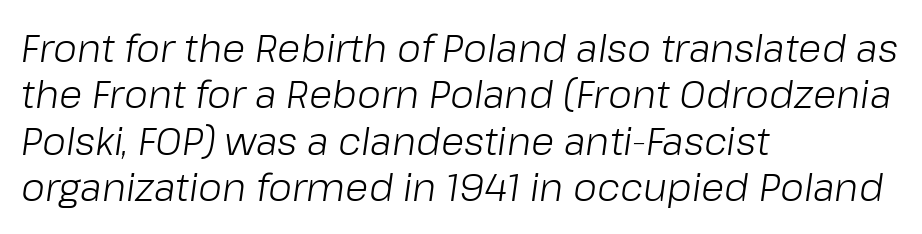
The image shows 38 px light type, italic (leaning right); set left-aligned, line spacing 1.22x, normal letter spacing, not underlined; low stroke contrast and a medium x-height.
